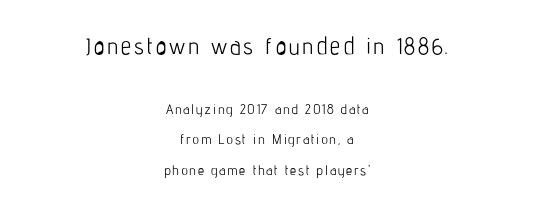
Q: Is the text bold? A: No.
Q: Is the text italic (slanted)? A: No, it is upright.
Q: Is the text underlined? A: No.
Q: How is the paragraph aligned? A: Centered.
Q: Is the spacing between lines tight, normal or loose? A: Loose.
Q: Which block of text is set in a larger size, the first (top) or the second (bottom)? A: The first (top) one.
